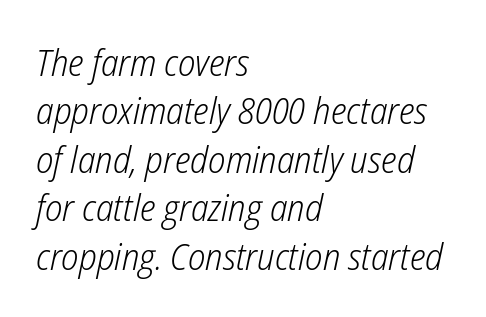
Think standard paragraph weight, or any step lighter than that. Rendered with sloped, italic letterforms. Anything drawn beneath the words? Only blank space. Normally led — the rows are evenly, conventionally spaced. The letters advance in unequal steps, a hallmark of proportional type. This sample uses plain, unmodified letter spacing.
